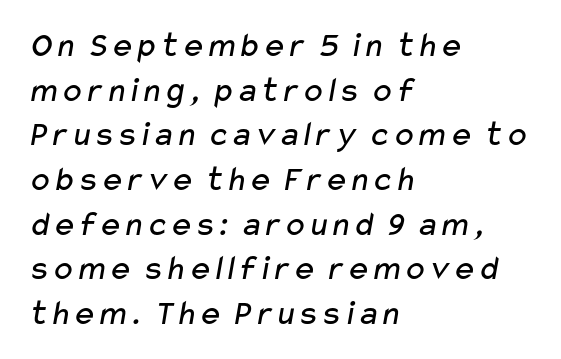
{"serif": "no", "bold": "no", "weight": "regular", "width": "wide", "stroke_contrast": "low", "x_height": "medium", "monospaced": "no", "underline": "no", "align": "left", "line_spacing_ratio": 1.24, "letter_spacing": "normal", "letter_spacing_em": 0.0, "glyph_px": 36}
